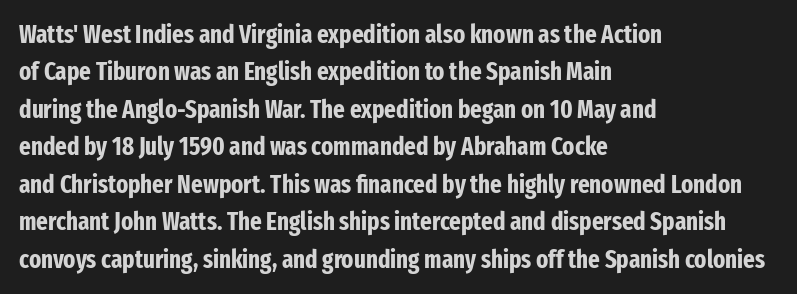
Baseline-to-baseline distance is the conventional proportion of letter height. The typesetter chose a ragged-right arrangement here. The zone under the glyphs is completely vacant. Typesetter's note: full bold, strokes at maximum text heaviness. In terms of posture, this sample is upright. The horizontal fit of the characters is conventional and even.
